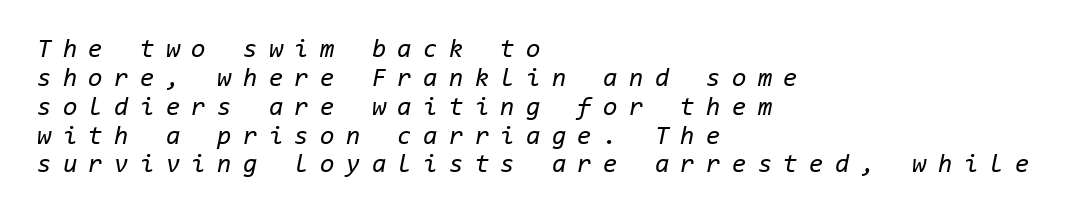
Q: Is the text bold? A: No.
Q: Is the text italic (slanted)? A: Yes, it leans right by about 11 degrees.
Q: Is the text underlined? A: No.
Q: How is the paragraph aligned? A: Left-aligned.
Q: Is the spacing between letters normal or unusually wide? A: Unusually wide.
Q: Is the spacing between lines tight, normal or loose? A: Tight.
